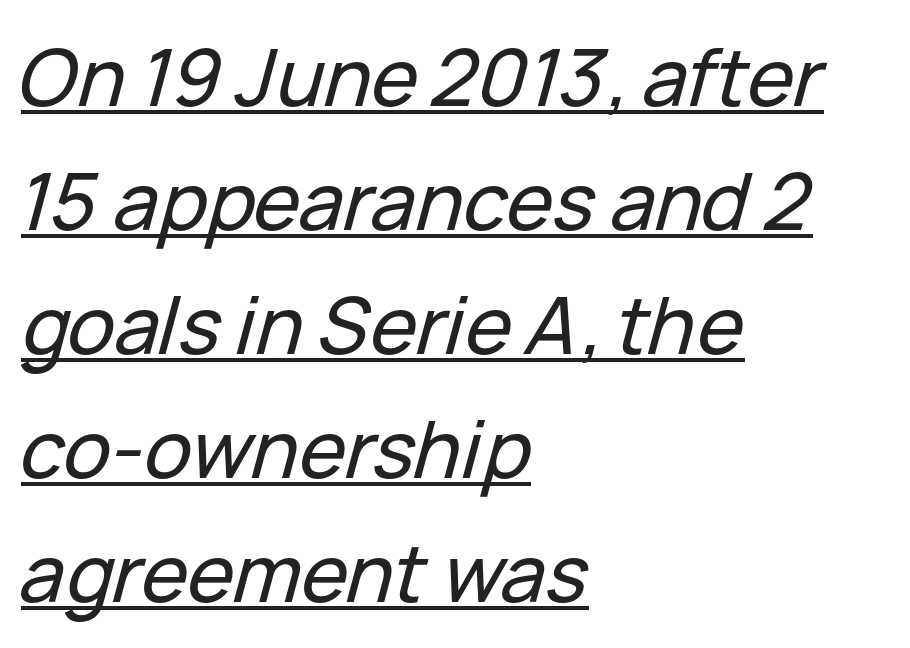
Varying glyph widths throughout — classic text-font behaviour. The lettering tilts uniformly, giving the passage an italic look. Successive baselines arrive at the customary interval. Alignment: flush left. The sample's only ornament is a line tracing under the words. Does extra space separate the letters? No, they use regular spacing.
